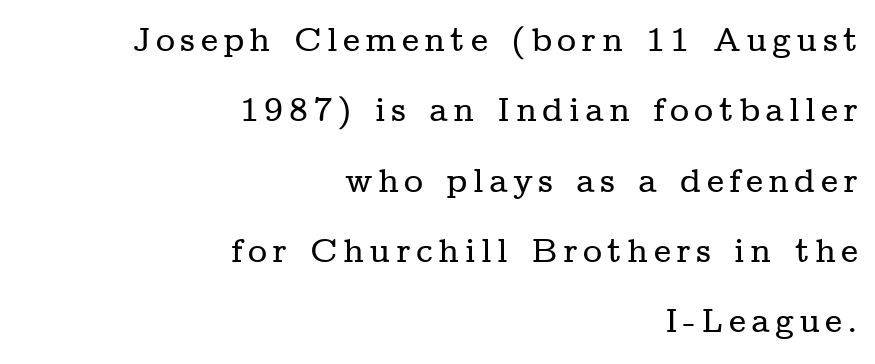
Reading down the column, the eye jumps a long way to each next line. Character widths vary here, with narrow letters taking less room than wide ones. The designer went with a serif here, giving each stem small feet. The typesetter chose a ragged-left arrangement here. The space beneath each line is pristine and unruled.
